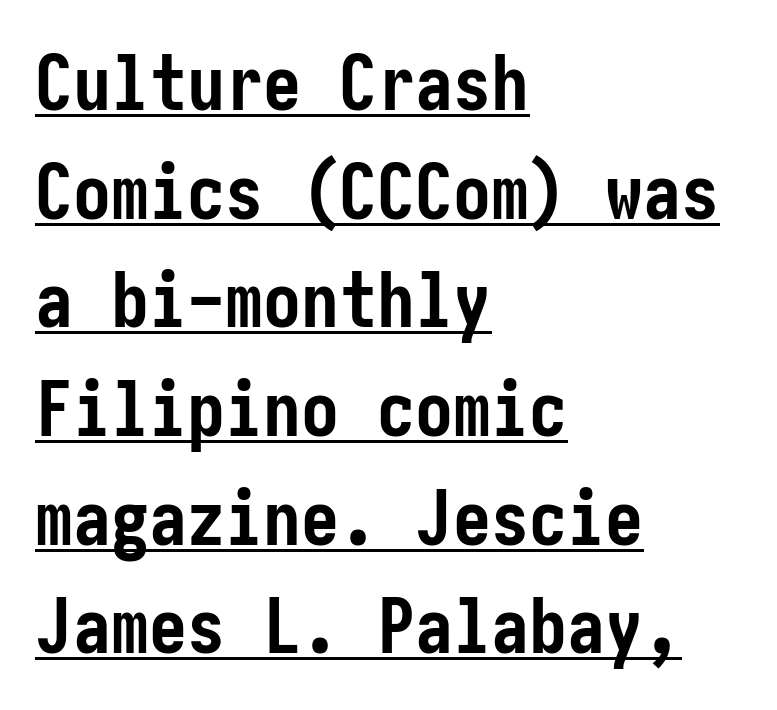
The image shows 76 px semibold, condensed sans-serif type, upright; set left-aligned, normal line spacing (1.43x), normal letter spacing, underlined; low stroke contrast and a medium x-height.
